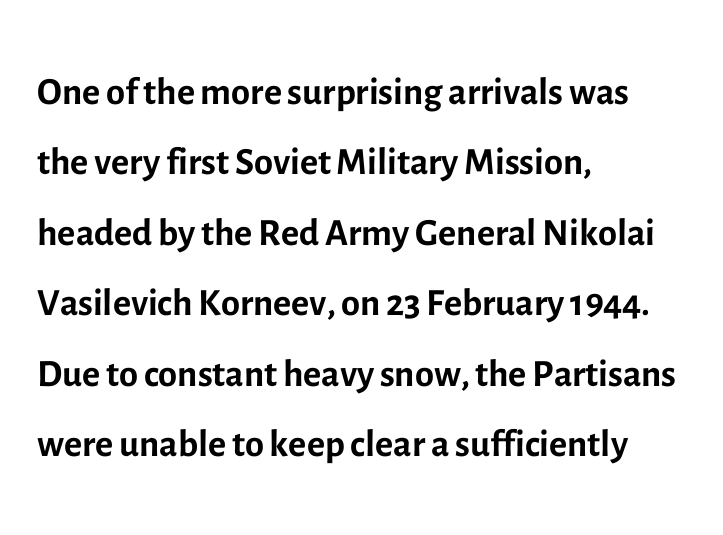
The image shows 55 px regular-weight sans-serif type, upright; set left-aligned, normal line spacing (1.28x), normal letter spacing, not underlined; a medium x-height.
